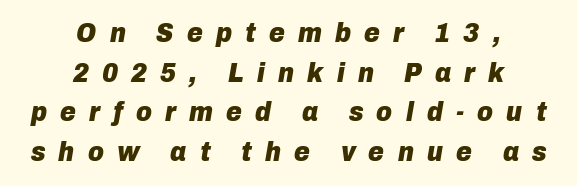
Q: Is the text bold? A: Yes.
Q: Is the text italic (slanted)? A: Yes, it leans right by about 10 degrees.
Q: Is the text underlined? A: No.
Q: How is the paragraph aligned? A: Centered.
Q: Is the spacing between letters normal or unusually wide? A: Unusually wide.
Q: Is the spacing between lines tight, normal or loose? A: Normal.
